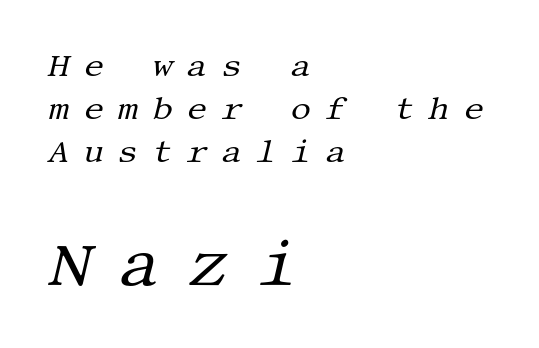
{"serif": "yes", "italic": "yes", "lean": "right", "slant_degrees": 13, "bold": "no", "weight": "regular", "width": "normal", "stroke_contrast": "medium", "x_height": "large", "underline": "no", "align": "left", "line_spacing": "normal", "line_spacing_ratio": 1.34, "letter_spacing": "wide", "letter_spacing_em": 0.44, "larger_block": "second", "size_ratio": 2.0, "glyph_px": 64}
